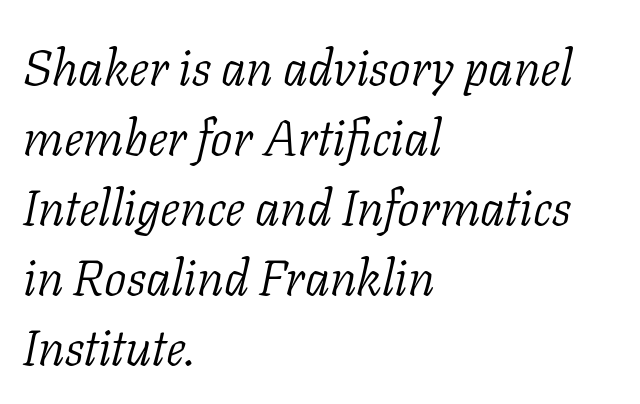
Q: Is the text bold? A: No.
Q: Is the text italic (slanted)? A: Yes, it leans right by about 11 degrees.
Q: Is the typeface a serif or a sans-serif typeface? A: Serif.
Q: Is the text underlined? A: No.
Q: How is the paragraph aligned? A: Left-aligned.
Q: Is the spacing between letters normal or unusually wide? A: Normal.
Q: Is the spacing between lines tight, normal or loose? A: Normal.
Q: Width (condensed, normal, or wide)? A: Normal.
Q: Stroke contrast? A: Low.
Q: x-height? A: Medium.
Q: Monospaced? A: No.
